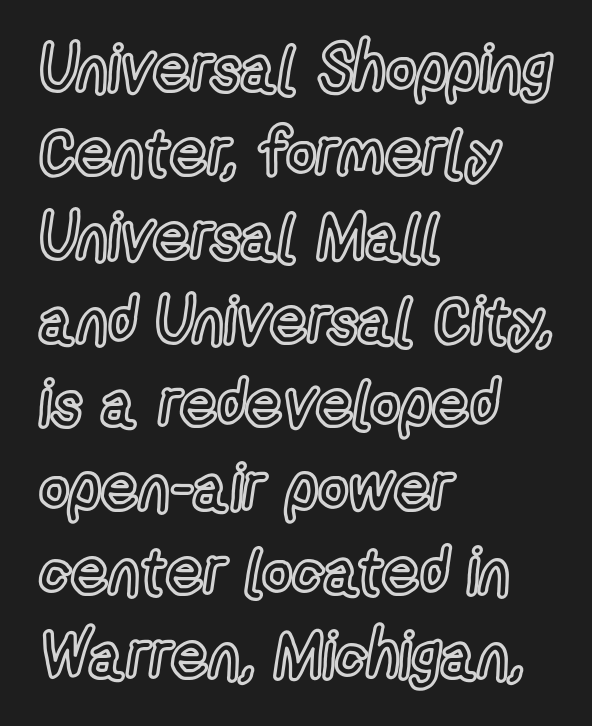
The image shows 65 px condensed type; set left-aligned, normal line spacing (1.29x), normal letter spacing, not underlined; a medium x-height.
